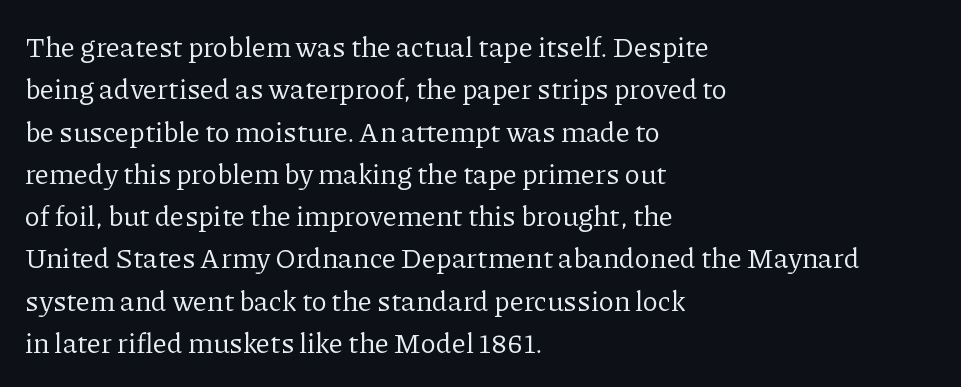
Q: Is the text bold? A: No.
Q: Is the text italic (slanted)? A: No, it is upright.
Q: Is the typeface a serif or a sans-serif typeface? A: Serif.
Q: Is the text underlined? A: No.
Q: How is the paragraph aligned? A: Left-aligned.
Q: Is the spacing between letters normal or unusually wide? A: Normal.
Q: Is the spacing between lines tight, normal or loose? A: Normal.
Q: Width (condensed, normal, or wide)? A: Normal.
Q: Stroke contrast? A: Low.
Q: x-height? A: Medium.
Q: Monospaced? A: No.
